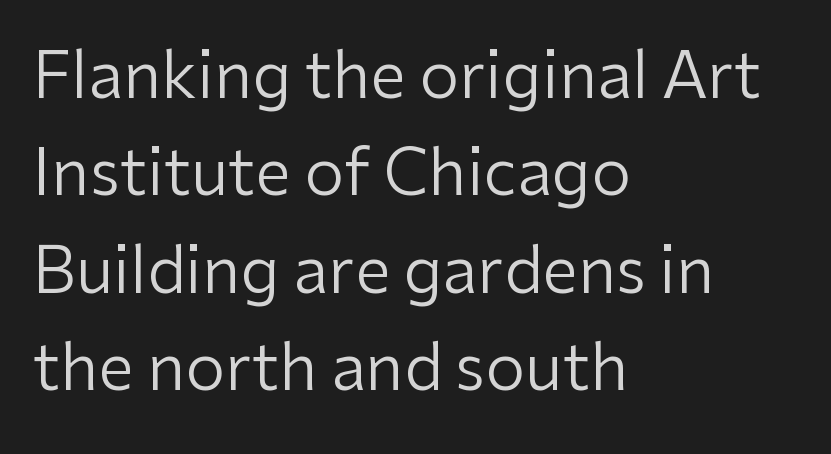
The specimen reads as upright at a glance. Short and long lines alike share a common starting point at left. A typesetter would label this face a sans. Descenders are the only things crossing below the line. Compared with typical body copy, the letter spacing here is the same. Do the characters align in a grid? No, the font is proportional.
